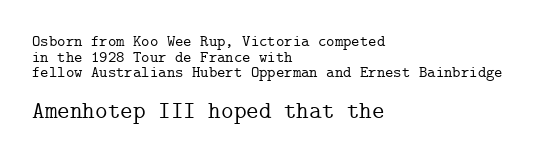
Q: Is the text italic (slanted)? A: No, it is upright.
Q: Is the text underlined? A: No.
Q: How is the paragraph aligned? A: Left-aligned.
Q: Is the spacing between letters normal or unusually wide? A: Normal.
Q: Is the spacing between lines tight, normal or loose? A: Tight.
Q: Which block of text is set in a larger size, the first (top) or the second (bottom)? A: The second (bottom) one.
